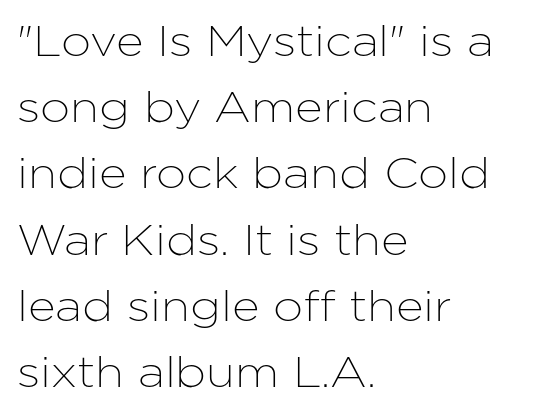
Decoration check: the copy has no underline. Looks like regular typesetting: each glyph gets only the width it needs. The typesetter chose a ragged-right arrangement here. This sample keeps an unexceptional amount of space between lines.
